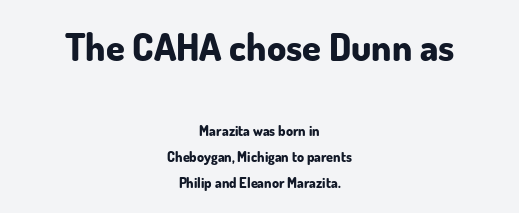
Q: Is the text bold? A: Yes.
Q: Is the text italic (slanted)? A: No, it is upright.
Q: Is the typeface a serif or a sans-serif typeface? A: Sans-serif.
Q: Is the text underlined? A: No.
Q: How is the paragraph aligned? A: Centered.
Q: Is the spacing between letters normal or unusually wide? A: Normal.
Q: Which block of text is set in a larger size, the first (top) or the second (bottom)? A: The first (top) one.
Q: Width (condensed, normal, or wide)? A: Normal.
Q: Stroke contrast? A: Low.
Q: x-height? A: Small.
Q: Monospaced? A: No.
